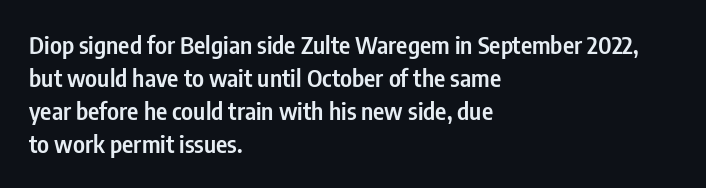
Leading: standard. The passage shown is semibold, sitting just below true bold. Descenders are the only things crossing below the line. Inter-character spacing is left at the font's built-in metrics. Notice how the stems are strictly vertical — no italics here.
